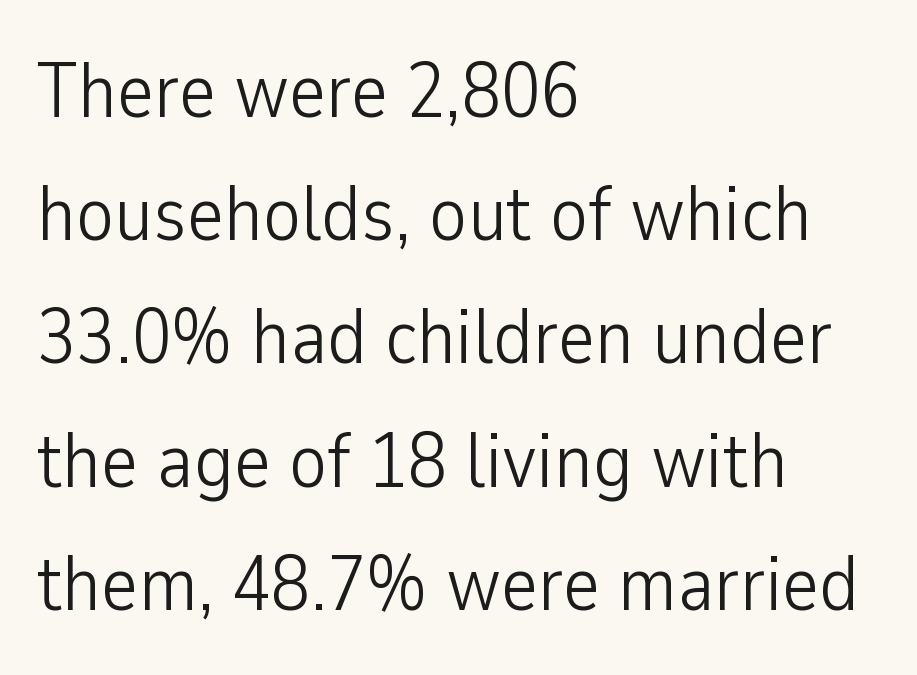
The image shows 79 px light, condensed sans-serif type, upright; set left-aligned, normal line spacing (1.56x), normal letter spacing, not underlined; low stroke contrast and a medium x-height.
